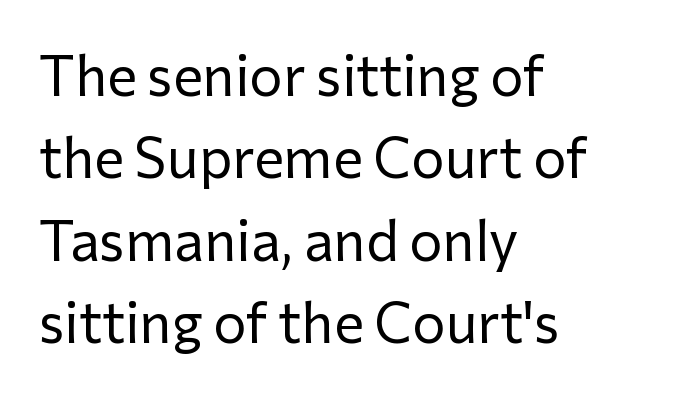
Compared with typical paragraphs, the rows here are spaced about the same. This sample uses plain, unmodified letter spacing. Leftover space on each line is placed entirely after the last word. Here the designer chose a conventional face with non-uniform glyph widths. No letter is thick-stroked: the sample isn't bold.
